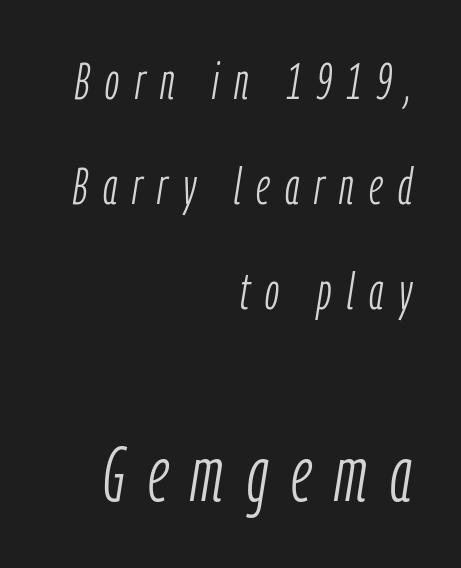
This rendering uses right alignment, leaving the left contour irregular. Bigger letters appear in the bottom chunk; the top chunk is reduced. Bold? No — there's no thickening of the strokes. Each letter keeps its own natural width here, so spacing adapts to shape.
